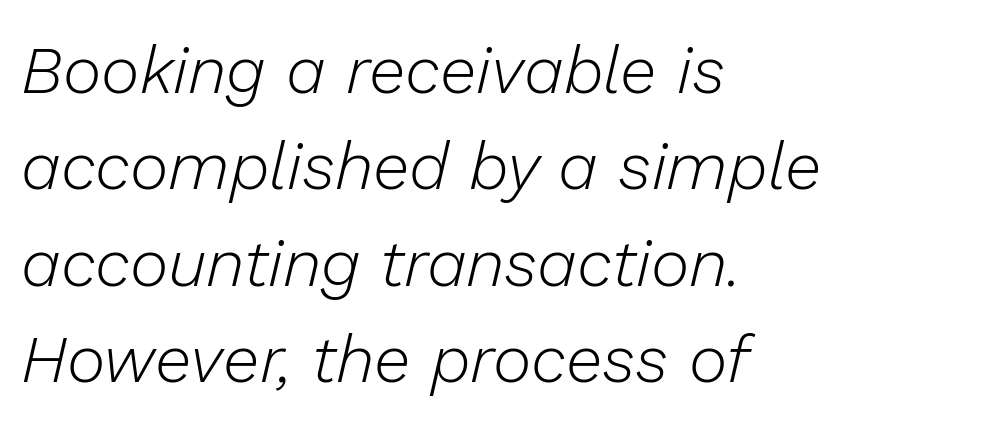
Q: Is the text bold? A: No.
Q: Is the text italic (slanted)? A: Yes, it leans right by about 13 degrees.
Q: Is the text underlined? A: No.
Q: How is the paragraph aligned? A: Left-aligned.
Q: Is the spacing between letters normal or unusually wide? A: Normal.
Q: Is the spacing between lines tight, normal or loose? A: Normal.
Q: Width (condensed, normal, or wide)? A: Normal.
Q: Stroke contrast? A: Low.
Q: x-height? A: Medium.
Q: Monospaced? A: No.
